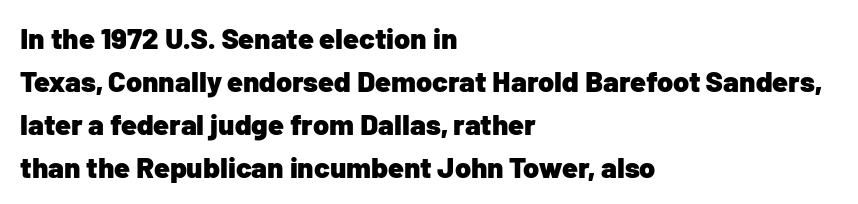
Q: Is the text bold? A: Yes.
Q: Is the text italic (slanted)? A: No, it is upright.
Q: Is the typeface a serif or a sans-serif typeface? A: Sans-serif.
Q: Is the text underlined? A: No.
Q: How is the paragraph aligned? A: Left-aligned.
Q: Is the spacing between letters normal or unusually wide? A: Normal.
Q: Is the spacing between lines tight, normal or loose? A: Normal.
Q: Width (condensed, normal, or wide)? A: Normal.
Q: Stroke contrast? A: Low.
Q: x-height? A: Medium.
Q: Monospaced? A: No.
